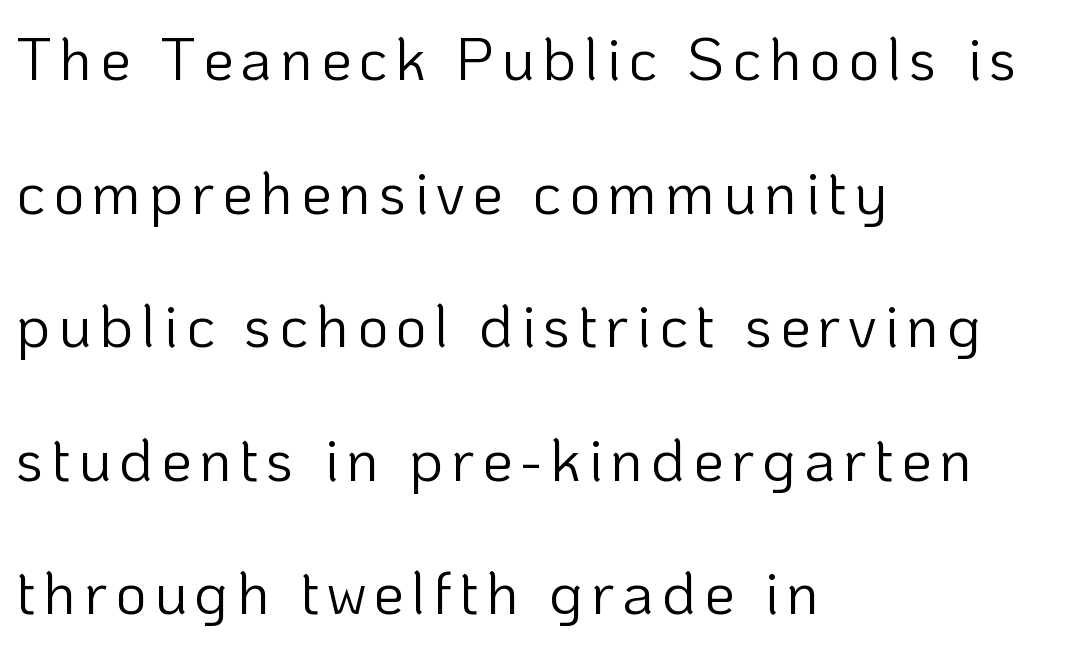
{"serif": "no", "italic": "no", "bold": "no", "weight": "light", "width": "normal", "stroke_contrast": "low", "x_height": "medium", "monospaced": "no", "underline": "no", "align": "left", "line_spacing": "loose", "line_spacing_ratio": 2.19, "glyph_px": 61}
